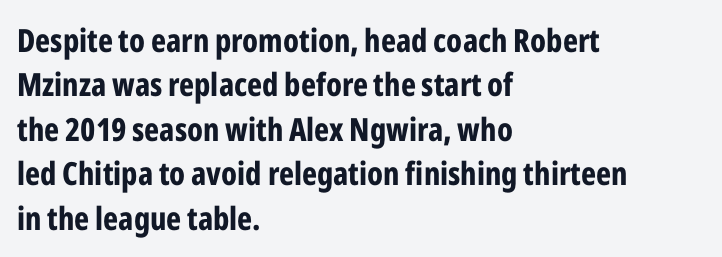
Q: Is the text bold? A: Yes.
Q: Is the text italic (slanted)? A: No, it is upright.
Q: Is the typeface a serif or a sans-serif typeface? A: Sans-serif.
Q: Is the text underlined? A: No.
Q: How is the paragraph aligned? A: Left-aligned.
Q: Is the spacing between letters normal or unusually wide? A: Normal.
Q: Is the spacing between lines tight, normal or loose? A: Normal.
Q: Width (condensed, normal, or wide)? A: Condensed.
Q: Stroke contrast? A: Low.
Q: x-height? A: Medium.
Q: Monospaced? A: No.
